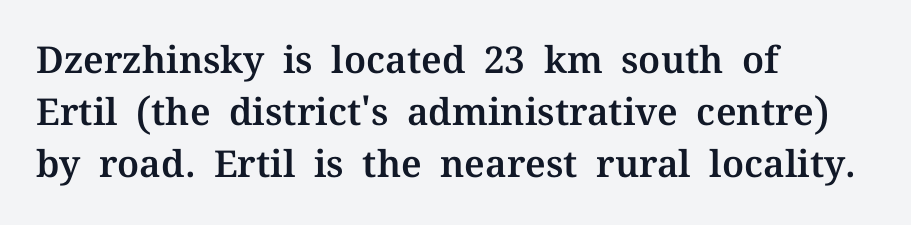
The image shows 37 px serif type, upright; set left-aligned, normal line spacing (1.4x), normal letter spacing, not underlined; medium stroke contrast and a medium x-height.
